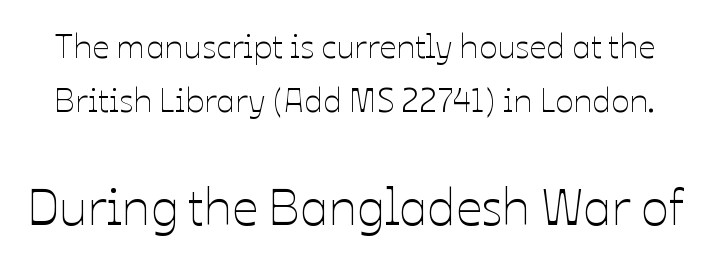
Q: Is the text bold? A: No.
Q: Is the text italic (slanted)? A: No, it is upright.
Q: Is the text underlined? A: No.
Q: Is the spacing between letters normal or unusually wide? A: Normal.
Q: Is the spacing between lines tight, normal or loose? A: Normal.
Q: Which block of text is set in a larger size, the first (top) or the second (bottom)? A: The second (bottom) one.
Q: Width (condensed, normal, or wide)? A: Normal.
Q: Stroke contrast? A: Low.
Q: x-height? A: Medium.
Q: Monospaced? A: No.
